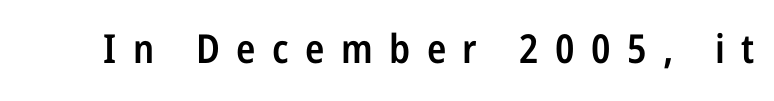
Q: Is the text bold? A: Semi-bold.
Q: Is the text italic (slanted)? A: No, it is upright.
Q: Is the typeface a serif or a sans-serif typeface? A: Sans-serif.
Q: Is the text underlined? A: No.
Q: Is the spacing between letters normal or unusually wide? A: Unusually wide.
Q: Width (condensed, normal, or wide)? A: Condensed.
Q: Stroke contrast? A: Low.
Q: x-height? A: Medium.
Q: Monospaced? A: No.
